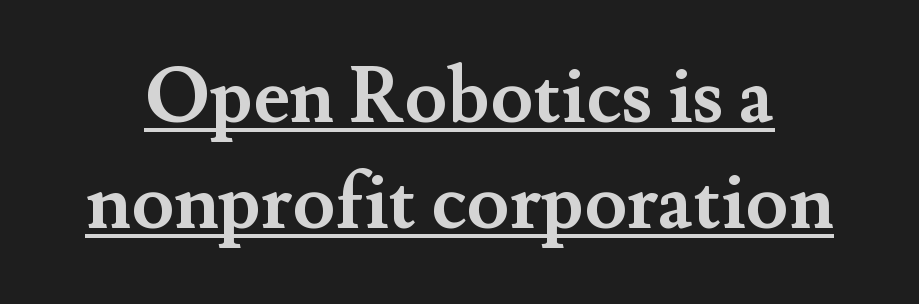
{"serif": "yes", "italic": "no", "bold": "yes", "weight": "semibold", "width": "normal", "stroke_contrast": "medium", "x_height": "small", "monospaced": "no", "underline": "yes", "line_spacing": "normal", "line_spacing_ratio": 1.38, "letter_spacing": "normal", "letter_spacing_em": 0.0, "glyph_px": 77}
